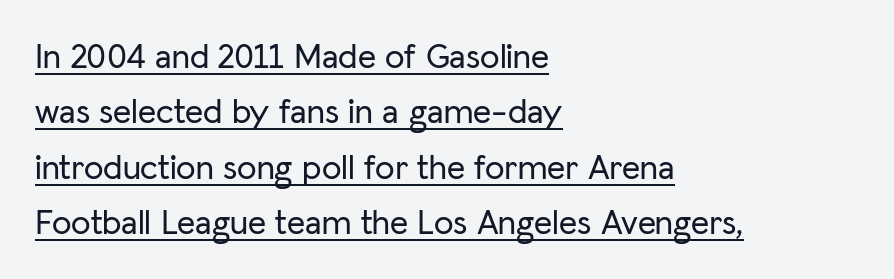
Q: Is the text italic (slanted)? A: No, it is upright.
Q: Is the typeface a serif or a sans-serif typeface? A: Sans-serif.
Q: Is the text underlined? A: Yes.
Q: How is the paragraph aligned? A: Left-aligned.
Q: Is the spacing between letters normal or unusually wide? A: Normal.
Q: Is the spacing between lines tight, normal or loose? A: Normal.
Q: Width (condensed, normal, or wide)? A: Normal.
Q: Stroke contrast? A: Low.
Q: x-height? A: Medium.
Q: Monospaced? A: No.
